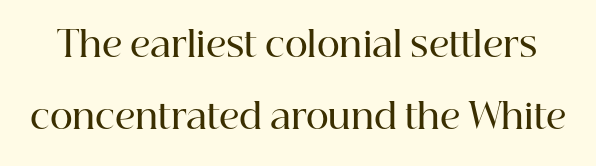
Think of a printed novel: that variable character pitch is what you see here. This sample trades compactness for vertical openness between lines. Any mark beneath the type? The region is blank. Caption: semibold face, moderately heavy strokes.
